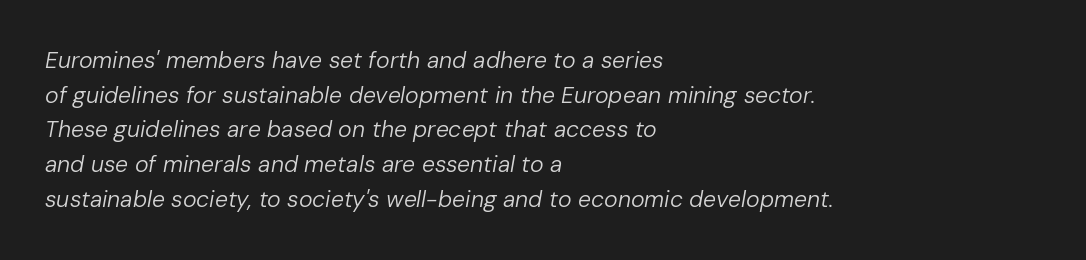
Q: Is the text bold? A: No.
Q: Is the text italic (slanted)? A: Yes, it leans right by about 10 degrees.
Q: Is the text underlined? A: No.
Q: How is the paragraph aligned? A: Left-aligned.
Q: Is the spacing between letters normal or unusually wide? A: Normal.
Q: Is the spacing between lines tight, normal or loose? A: Normal.
